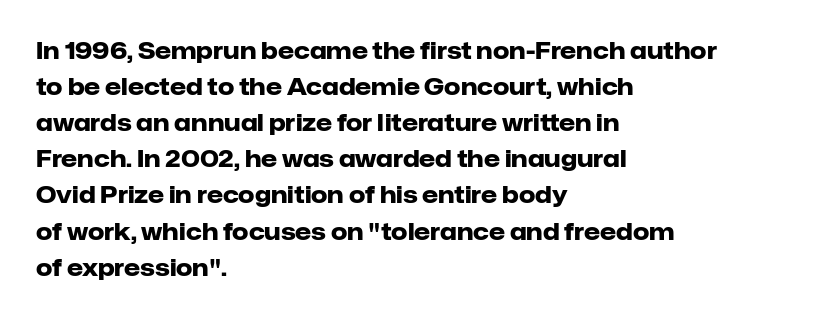
{"italic": "no", "bold": "yes", "underline": "no", "align": "left", "line_spacing": "normal", "line_spacing_ratio": 1.57, "letter_spacing": "normal", "letter_spacing_em": 0.0, "glyph_px": 23}
